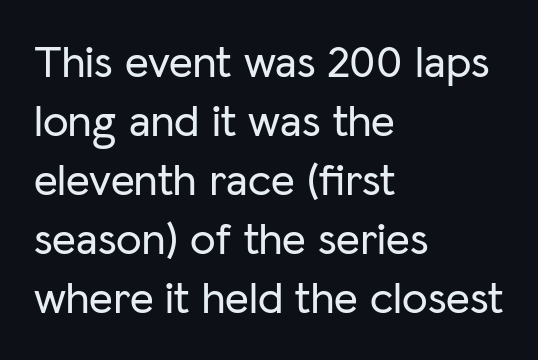
The image shows 46 px sans-serif type, upright; set left-aligned, normal line spacing (1.28x), normal letter spacing, not underlined; low stroke contrast and a medium x-height.
